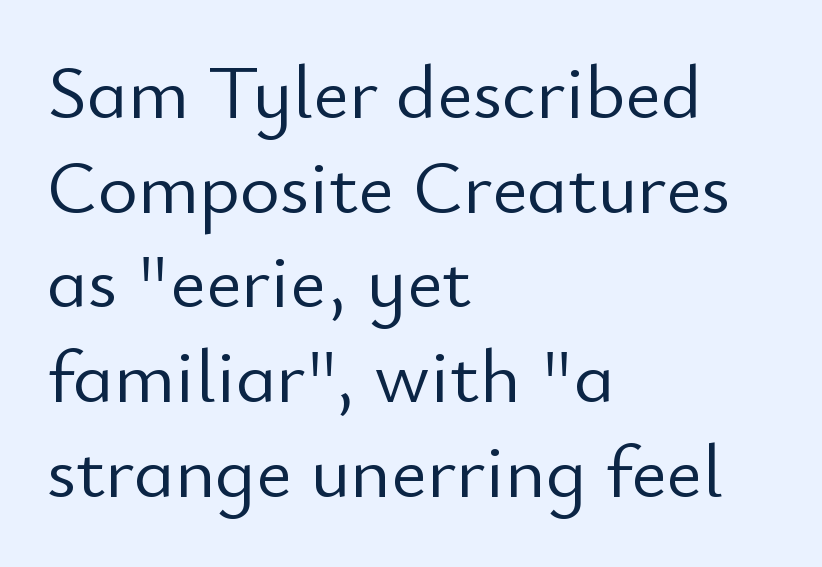
{"serif": "no", "italic": "no", "bold": "no", "weight": "light", "width": "normal", "stroke_contrast": "low", "x_height": "small", "monospaced": "no", "underline": "no", "align": "left", "line_spacing_ratio": 1.23, "letter_spacing": "normal", "letter_spacing_em": 0.0, "glyph_px": 77}
